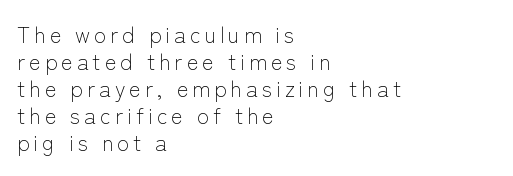
{"italic": "no", "bold": "no", "underline": "no", "align": "left", "line_spacing_ratio": 1.23, "glyph_px": 22}
